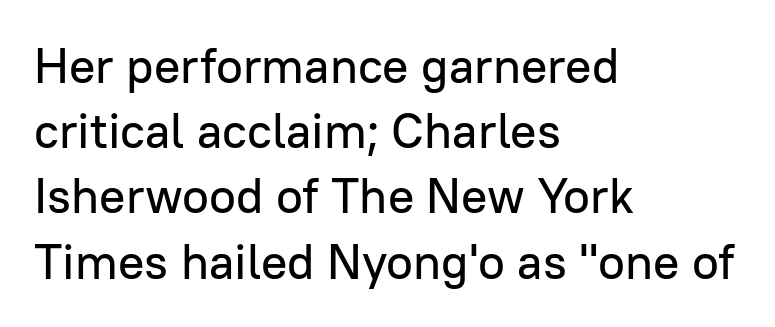
Q: Is the text italic (slanted)? A: No, it is upright.
Q: Is the typeface a serif or a sans-serif typeface? A: Sans-serif.
Q: Is the text underlined? A: No.
Q: How is the paragraph aligned? A: Left-aligned.
Q: Is the spacing between letters normal or unusually wide? A: Normal.
Q: Is the spacing between lines tight, normal or loose? A: Normal.
Q: Width (condensed, normal, or wide)? A: Normal.
Q: Stroke contrast? A: Low.
Q: x-height? A: Medium.
Q: Monospaced? A: No.
